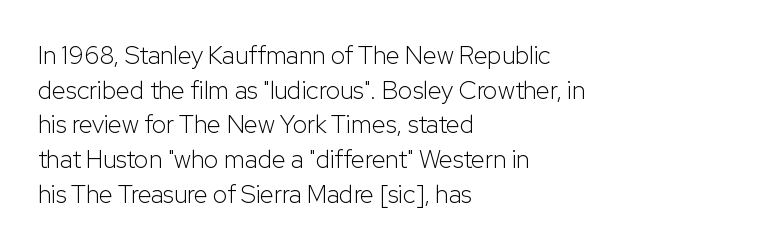
The image shows 25 px text type, upright; set left-aligned, normal line spacing (1.39x), normal letter spacing, not underlined.
